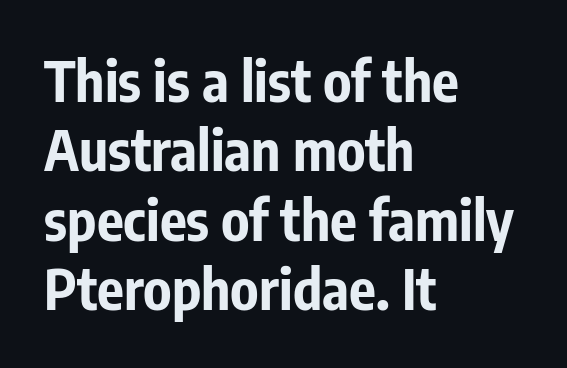
Observe the absence of serifs on each vertical stroke in this sample. Posture: straight, roman, zero tilt. How are the letters spaced? Ordinarily, with no added tracking. These lines are rendered in a variable-pitch font.
